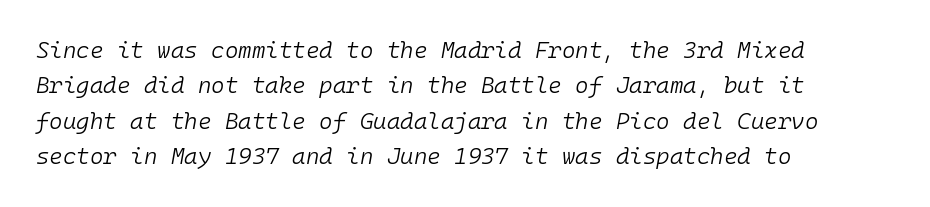
Q: Is the text bold? A: No.
Q: Is the text italic (slanted)? A: Yes, it leans right by about 10 degrees.
Q: Is the text underlined? A: No.
Q: How is the paragraph aligned? A: Left-aligned.
Q: Is the spacing between letters normal or unusually wide? A: Normal.
Q: Is the spacing between lines tight, normal or loose? A: Normal.
